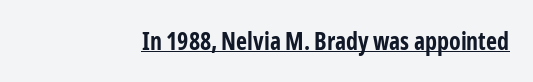
Q: Is the text bold? A: Yes.
Q: Is the text italic (slanted)? A: No, it is upright.
Q: Is the text underlined? A: Yes.
Q: Is the spacing between letters normal or unusually wide? A: Normal.
